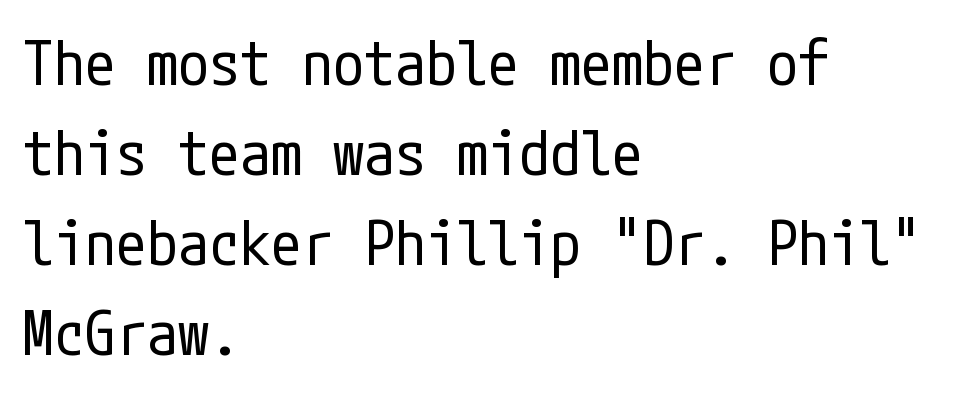
The image shows 62 px regular-weight, condensed sans-serif type, upright; set left-aligned, normal line spacing (1.45x), normal letter spacing, not underlined; low stroke contrast and a medium x-height.
